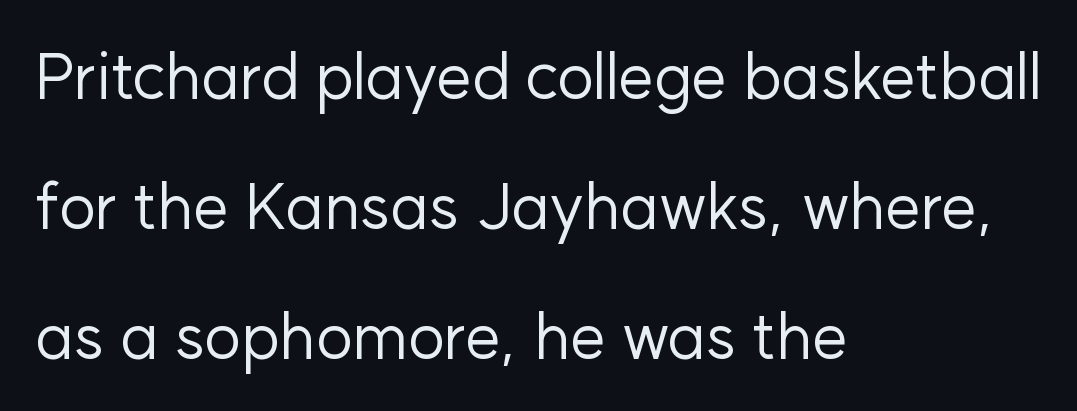
{"serif": "no", "italic": "no", "bold": "no", "weight": "regular", "width": "normal", "stroke_contrast": "low", "x_height": "medium", "monospaced": "no", "underline": "no", "align": "left", "line_spacing": "loose", "line_spacing_ratio": 2.03, "letter_spacing": "normal", "letter_spacing_em": 0.0, "glyph_px": 64}
